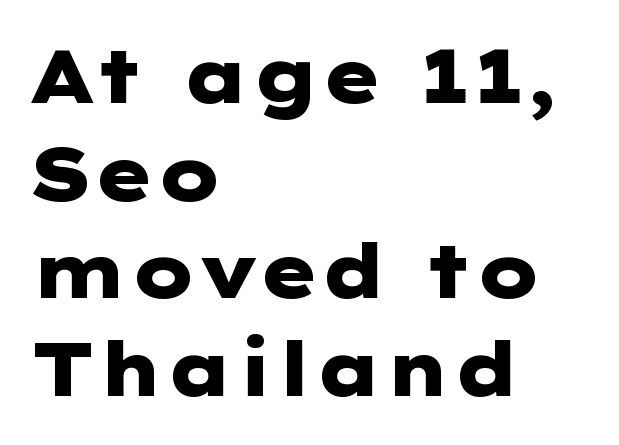
The image shows 74 px heavy, wide sans-serif type, upright; set left-aligned, normal line spacing (1.32x), normal letter spacing, not underlined; low stroke contrast and a medium x-height.
